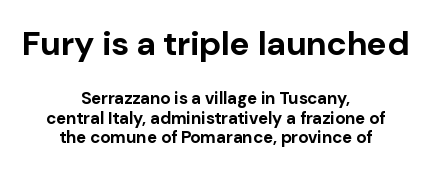
{"serif": "no", "italic": "no", "bold": "yes", "weight": "bold", "width": "normal", "stroke_contrast": "low", "x_height": "medium", "monospaced": "no", "underline": "no", "align": "center", "line_spacing": "tight", "line_spacing_ratio": 1.15, "letter_spacing": "normal", "letter_spacing_em": 0.0, "larger_block": "first", "size_ratio": 2.0, "glyph_px": 34}
